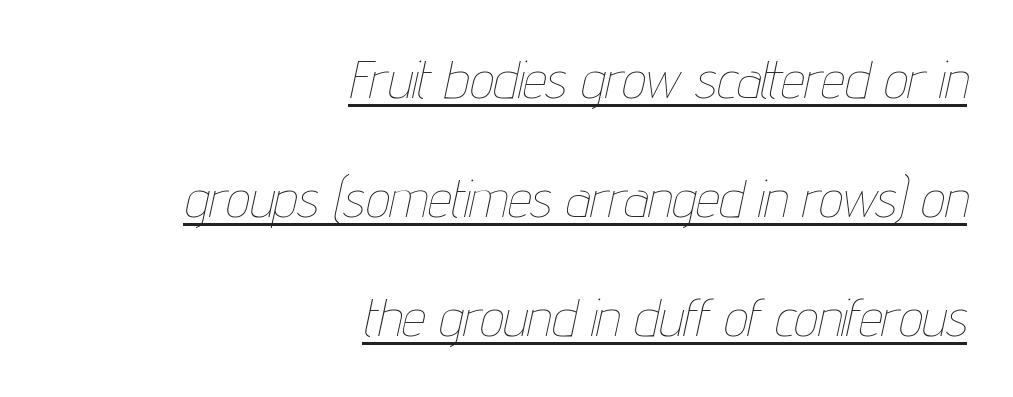
Q: Is the text bold? A: No.
Q: Is the text italic (slanted)? A: Yes, it leans right by about 12 degrees.
Q: Is the text underlined? A: Yes.
Q: How is the paragraph aligned? A: Right-aligned.
Q: Is the spacing between letters normal or unusually wide? A: Normal.
Q: Is the spacing between lines tight, normal or loose? A: Loose.
Q: Width (condensed, normal, or wide)? A: Condensed.
Q: Stroke contrast? A: Low.
Q: x-height? A: Medium.
Q: Monospaced? A: No.
